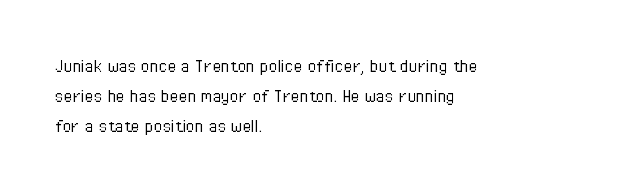
Q: Is the text bold? A: No.
Q: Is the text italic (slanted)? A: No, it is upright.
Q: Is the text underlined? A: No.
Q: How is the paragraph aligned? A: Left-aligned.
Q: Is the spacing between letters normal or unusually wide? A: Normal.
Q: Is the spacing between lines tight, normal or loose? A: Normal.
